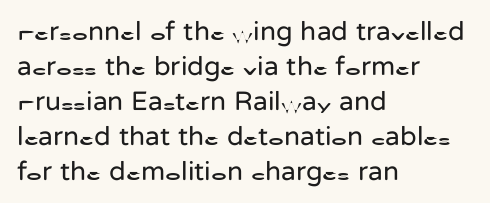
Q: Is the text bold? A: No.
Q: Is the text italic (slanted)? A: No, it is upright.
Q: Is the text underlined? A: No.
Q: How is the paragraph aligned? A: Left-aligned.
Q: Is the spacing between letters normal or unusually wide? A: Normal.
Q: Is the spacing between lines tight, normal or loose? A: Normal.
